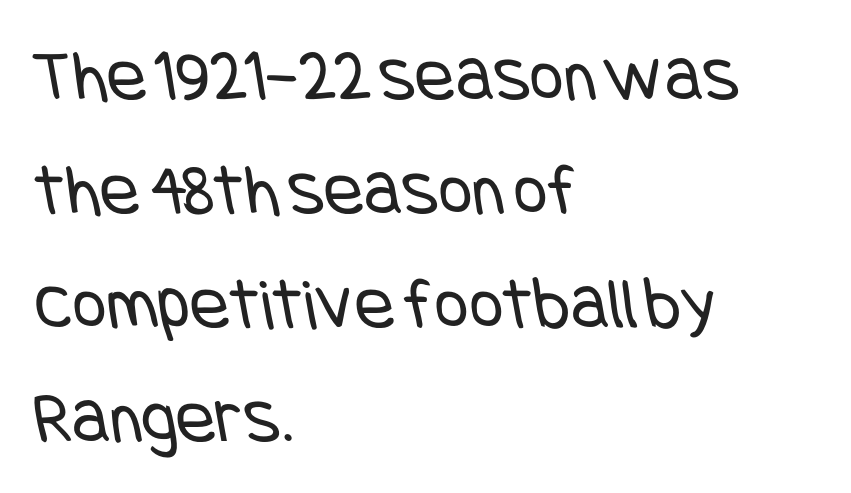
Between one letter and the next there's only the usual sliver of space. Check where the strokes stop: nothing finishes them off — pure sans. The designer left line spacing at the default. The typesetting does not lean heavy: it is not bold. Casual observation: everything's shoved over to the left. Lines of text with bare space underneath.
